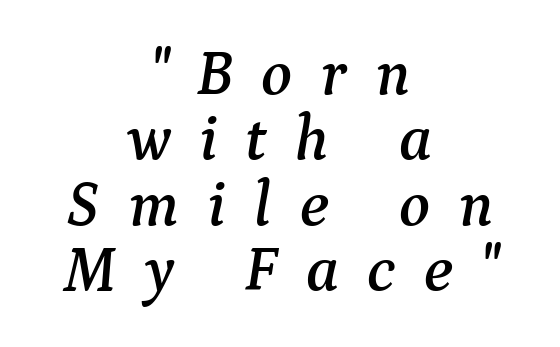
Think of a printed novel: that variable character pitch is what you see here. Cramped leading. The passage is arranged like a title page — every line centered. Compared with typical body copy, the letter spacing here is much looser.
